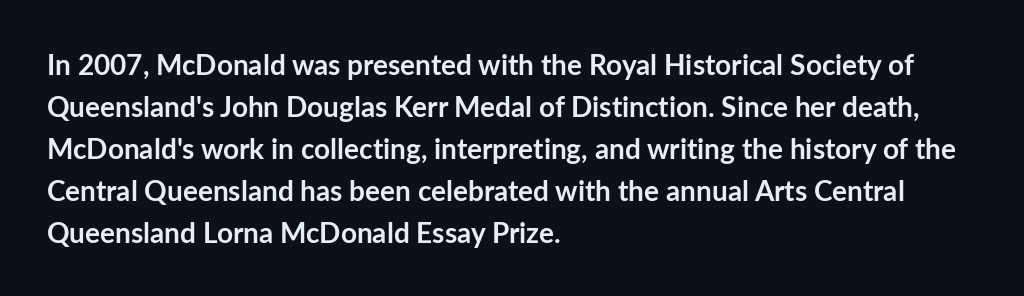
The image shows 28 px semibold sans-serif type, upright; set left-aligned, normal line spacing (1.5x), normal letter spacing, not underlined; low stroke contrast and a medium x-height.
